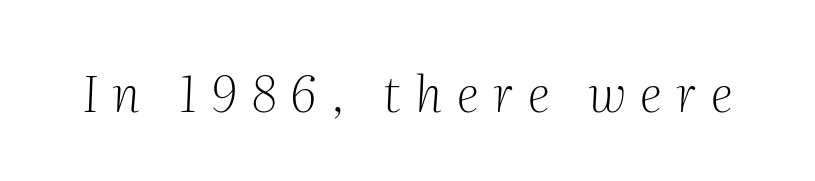
Q: Is the text bold? A: No.
Q: Is the text italic (slanted)? A: Yes, it leans right by about 2 degrees.
Q: Is the typeface a serif or a sans-serif typeface? A: Serif.
Q: Is the text underlined? A: No.
Q: Is the spacing between letters normal or unusually wide? A: Unusually wide.
Q: Width (condensed, normal, or wide)? A: Normal.
Q: Stroke contrast? A: Medium.
Q: x-height? A: Medium.
Q: Monospaced? A: No.
